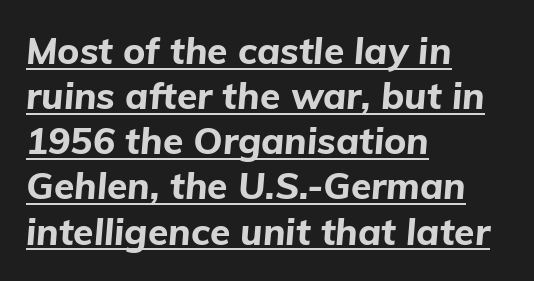
Q: Is the text bold? A: Yes.
Q: Is the text italic (slanted)? A: Yes, it leans right by about 5 degrees.
Q: Is the text underlined? A: Yes.
Q: How is the paragraph aligned? A: Left-aligned.
Q: Is the spacing between letters normal or unusually wide? A: Normal.
Q: Width (condensed, normal, or wide)? A: Normal.
Q: Stroke contrast? A: Low.
Q: x-height? A: Medium.
Q: Monospaced? A: No.
